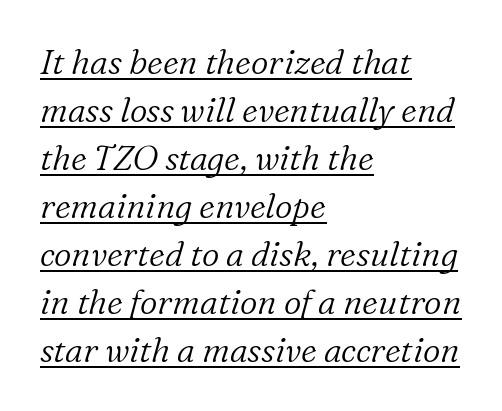
Q: Is the text bold? A: No.
Q: Is the text italic (slanted)? A: Yes, it leans right by about 16 degrees.
Q: Is the typeface a serif or a sans-serif typeface? A: Serif.
Q: Is the text underlined? A: Yes.
Q: How is the paragraph aligned? A: Left-aligned.
Q: Is the spacing between letters normal or unusually wide? A: Normal.
Q: Is the spacing between lines tight, normal or loose? A: Normal.
Q: Width (condensed, normal, or wide)? A: Normal.
Q: Stroke contrast? A: Low.
Q: x-height? A: Medium.
Q: Monospaced? A: No.
